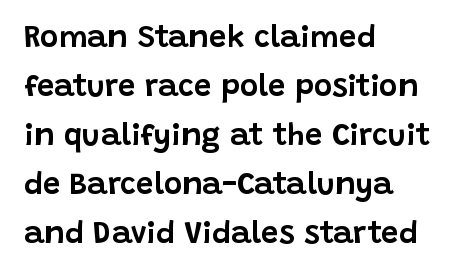
{"serif": "no", "italic": "no", "width": "normal", "stroke_contrast": "low", "x_height": "large", "monospaced": "no", "underline": "no", "align": "left", "line_spacing": "normal", "line_spacing_ratio": 1.58, "letter_spacing": "normal", "letter_spacing_em": 0.0, "glyph_px": 31}
